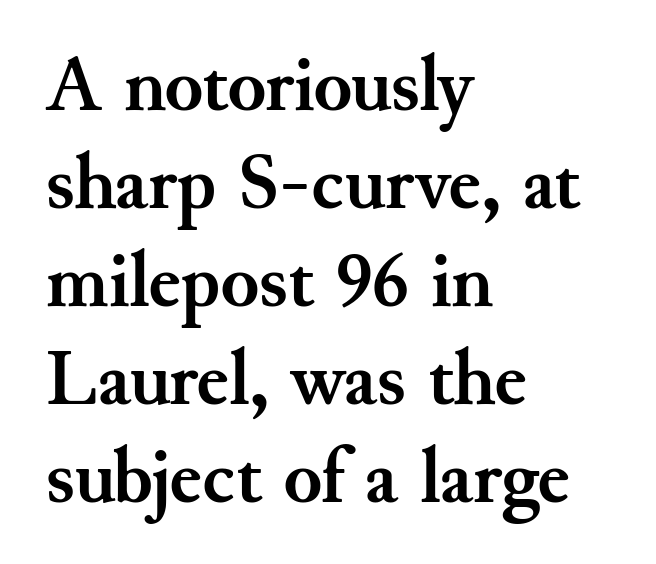
The words here are not underlined. Ordinary non-slanted type is in use. The letters advance in unequal steps, a hallmark of proportional type. Weight: bold. Does extra space separate the letters? No, they use regular spacing. The characters display serif detailing at their extremities.
